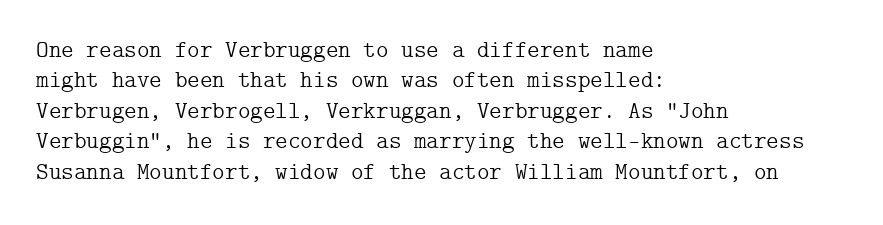
{"italic": "no", "bold": "no", "underline": "no", "align": "left", "line_spacing": "normal", "line_spacing_ratio": 1.27, "letter_spacing": "normal", "letter_spacing_em": 0.0, "glyph_px": 24}
